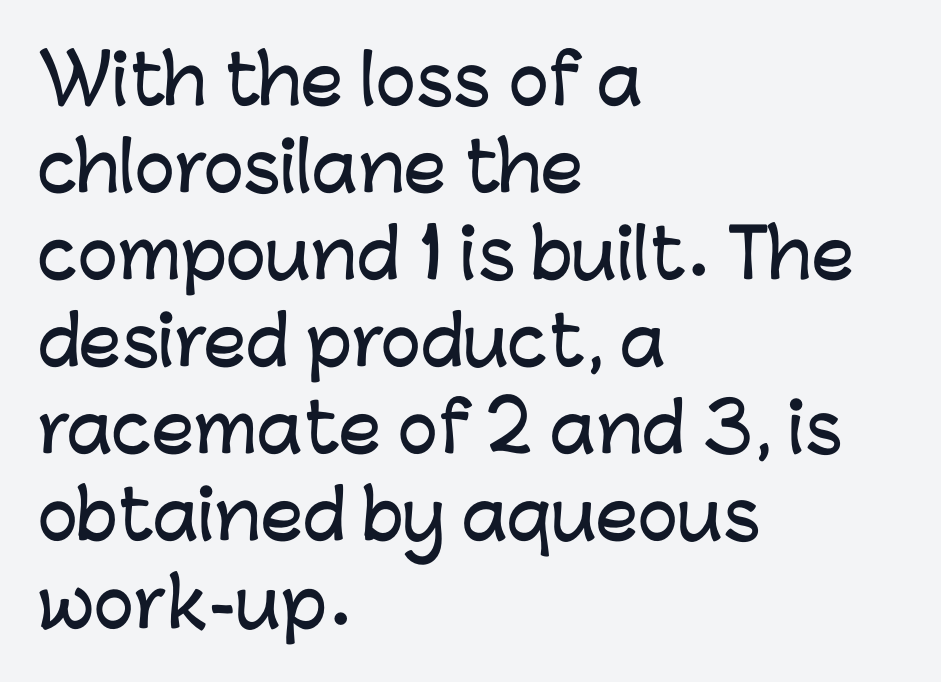
Q: Is the text italic (slanted)? A: No, it is upright.
Q: Is the typeface a serif or a sans-serif typeface? A: Sans-serif.
Q: Is the text underlined? A: No.
Q: How is the paragraph aligned? A: Left-aligned.
Q: Is the spacing between letters normal or unusually wide? A: Normal.
Q: Is the spacing between lines tight, normal or loose? A: Normal.
Q: Width (condensed, normal, or wide)? A: Normal.
Q: Stroke contrast? A: Low.
Q: x-height? A: Medium.
Q: Monospaced? A: No.
